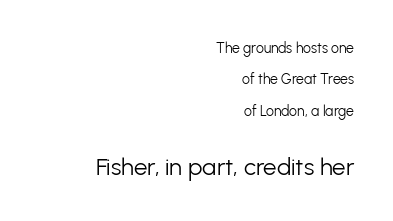
{"italic": "no", "bold": "no", "underline": "no", "align": "right", "line_spacing": "loose", "line_spacing_ratio": 2.24, "letter_spacing": "normal", "letter_spacing_em": 0.0, "larger_block": "second", "size_ratio": 1.71, "glyph_px": 24}
